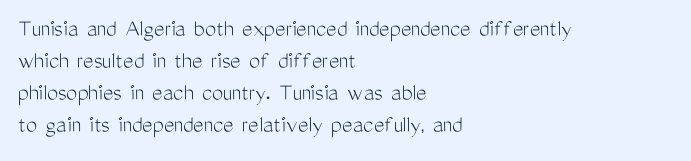
{"italic": "no", "bold": "no", "underline": "no", "align": "left", "line_spacing": "normal", "line_spacing_ratio": 1.28, "letter_spacing": "normal", "letter_spacing_em": 0.0, "glyph_px": 25}
